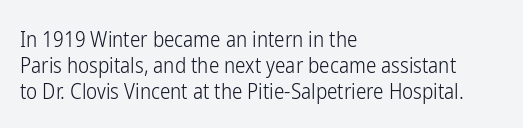
The image shows 21 px text type, upright; set left-aligned, normal line spacing (1.25x), normal letter spacing, not underlined.
